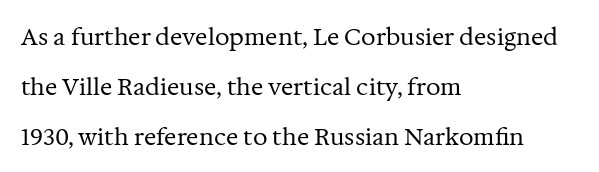
The image shows 23 px text type, upright; set left-aligned, loose line spacing (2.17x), normal letter spacing, not underlined.
